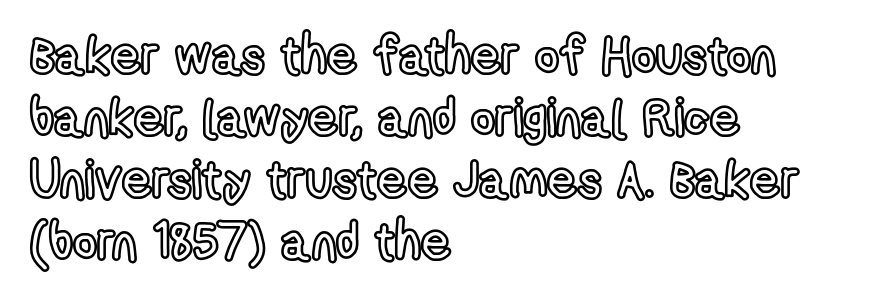
The line texture is even and compact thanks to regular tracking. Do the letters lean? They stand straight. The passage shown is typed in a proportional face where columns would drift. The rendering anchors every line to the left-hand side. The space directly below the letters is spotless.
